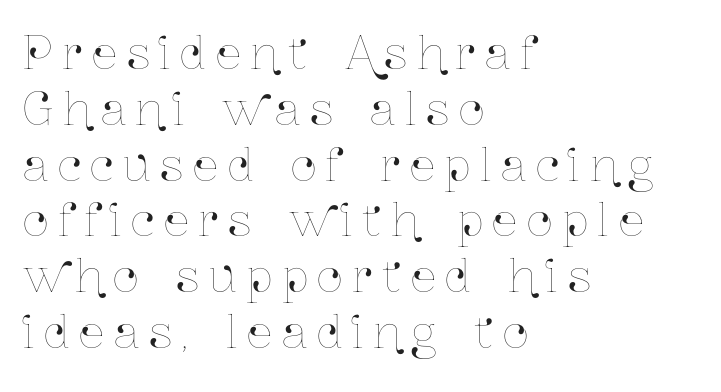
Q: Is the text italic (slanted)? A: No, it is upright.
Q: Is the text underlined? A: No.
Q: How is the paragraph aligned? A: Left-aligned.
Q: Is the spacing between letters normal or unusually wide? A: Unusually wide.
Q: Width (condensed, normal, or wide)? A: Condensed.
Q: Stroke contrast? A: Low.
Q: x-height? A: Medium.
Q: Monospaced? A: No.
